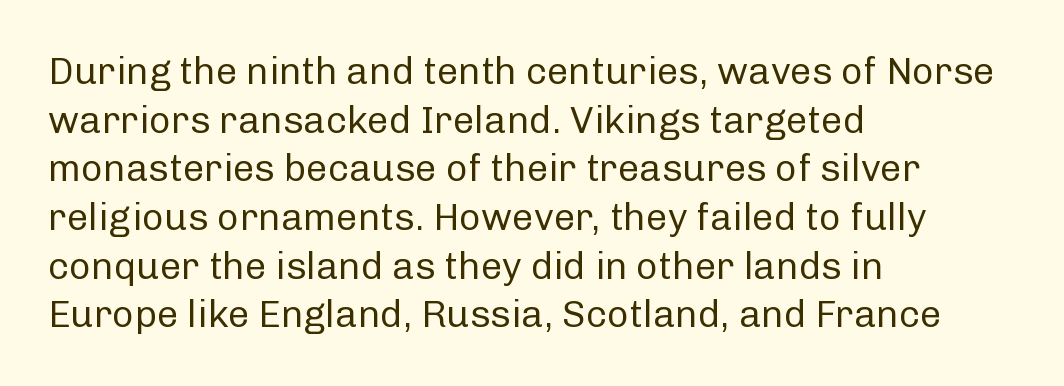
A student would call this left alignment; a typographer would say flush left, rag right. Lines of text with bare space underneath. The font family rendered here belongs to the sans-serif group. Looks like regular typesetting: each glyph gets only the width it needs.
